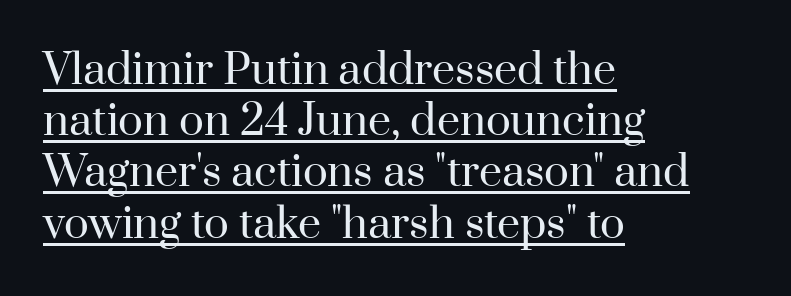
Posture: upright roman. The rows are spaced the way most documents space them. In terms of letterform style, serifs are clearly present. Compared with typical body copy, the letter spacing here is the same. Here the designer chose a conventional face with non-uniform glyph widths.
